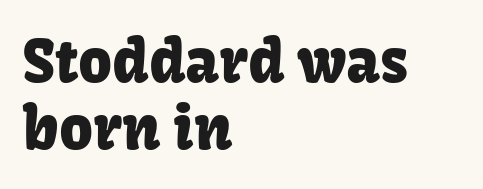
The image shows 59 px sans-serif type, upright; set left-aligned, tight line spacing (1.14x), normal letter spacing, not underlined; low stroke contrast and a medium x-height.
